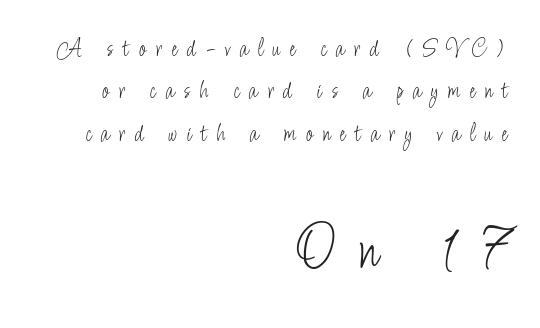
Q: Is the text bold? A: No.
Q: Is the text italic (slanted)? A: Yes.
Q: Is the typeface a serif or a sans-serif typeface? A: Sans-serif.
Q: Is the text underlined? A: No.
Q: How is the paragraph aligned? A: Right-aligned.
Q: Is the spacing between letters normal or unusually wide? A: Unusually wide.
Q: Is the spacing between lines tight, normal or loose? A: Normal.
Q: Which block of text is set in a larger size, the first (top) or the second (bottom)? A: The second (bottom) one.
Q: Width (condensed, normal, or wide)? A: Condensed.
Q: Stroke contrast? A: Low.
Q: x-height? A: Small.
Q: Monospaced? A: No.
